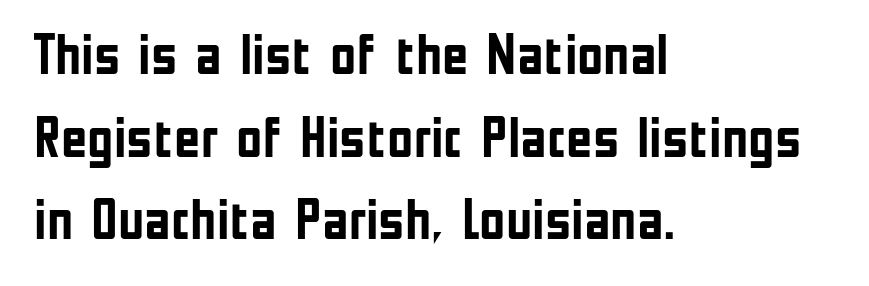
{"serif": "no", "italic": "no", "bold": "yes", "weight": "semibold", "width": "condensed", "stroke_contrast": "low", "x_height": "medium", "monospaced": "no", "underline": "no", "align": "left", "line_spacing": "normal", "line_spacing_ratio": 1.45, "letter_spacing": "normal", "letter_spacing_em": 0.0, "glyph_px": 57}
